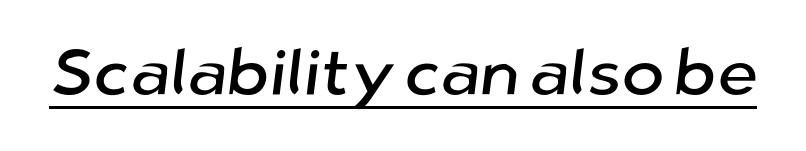
Is this a sans? Yes — the strokes have no serifs. The lettering is marked with a stroke running underneath it. Characters follow at the spacing the type designer built in. Proportional: the letters do not fall into vertical columns.
